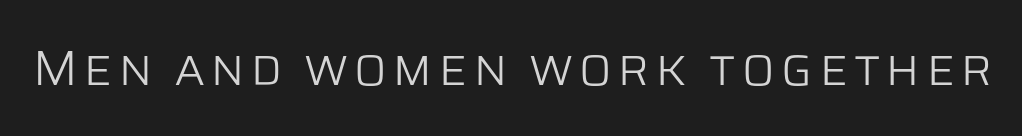
{"serif": "no", "italic": "no", "bold": "no", "weight": "light", "width": "normal", "stroke_contrast": "low", "x_height": "large", "monospaced": "no", "underline": "no", "glyph_px": 49}
